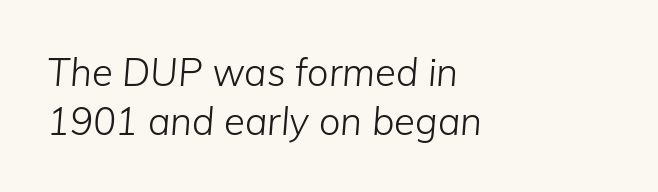
Proportional: the letters do not fall into vertical columns. The rag falls on the right side of this text block. An italicized treatment has been applied to the whole sample. The gap between lines stays unmarked. Leading matches the norm, producing a regular column. The letters look calm and open, with moderate or lighter stems.
